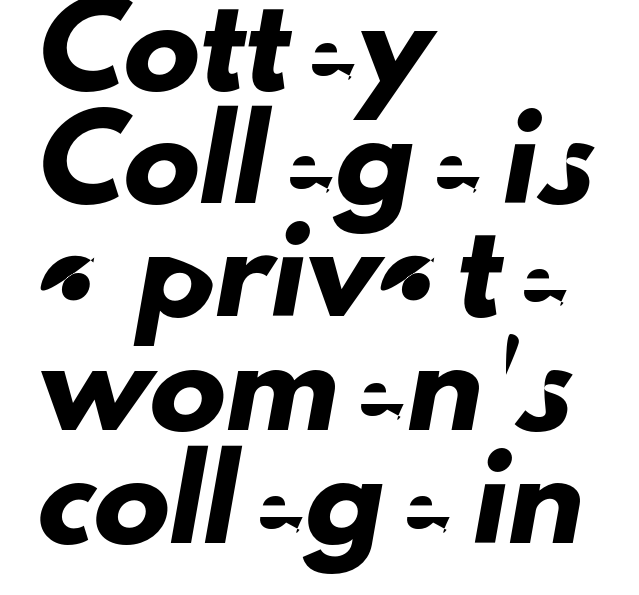
Summary of vertical rhythm: regular, with standard interline spacing. The face used here is proportionally spaced, like ordinary book or web type. These lines keep a tight, regular rhythm from letter to letter. All the whitespace from short lines collects on the right. The strip under each line holds only bare page. The passage shown is typeset with a sans-serif family.
